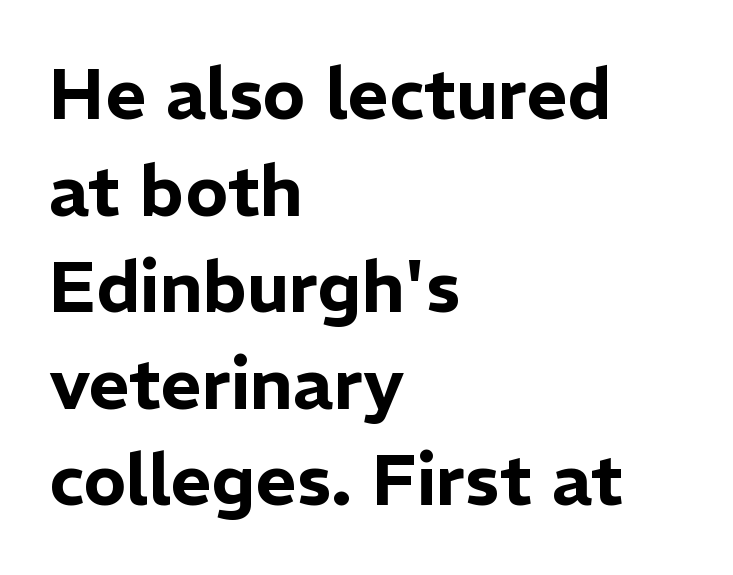
{"serif": "no", "italic": "no", "width": "normal", "stroke_contrast": "low", "x_height": "medium", "monospaced": "no", "underline": "no", "align": "left", "line_spacing": "normal", "line_spacing_ratio": 1.36, "letter_spacing": "normal", "letter_spacing_em": 0.0, "glyph_px": 71}
